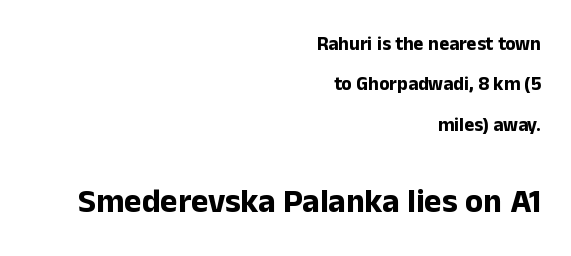
{"serif": "no", "italic": "no", "bold": "yes", "weight": "bold", "width": "normal", "stroke_contrast": "low", "x_height": "medium", "monospaced": "no", "underline": "no", "align": "right", "line_spacing": "loose", "line_spacing_ratio": 2.13, "letter_spacing": "normal", "letter_spacing_em": 0.0, "larger_block": "second", "size_ratio": 1.74, "glyph_px": 33}
